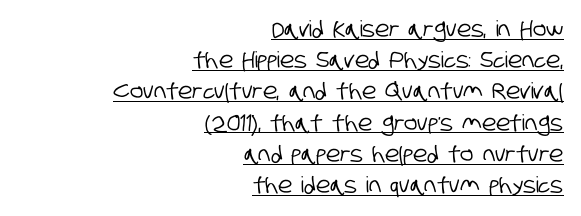
Q: Is the text underlined? A: Yes.
Q: How is the paragraph aligned? A: Right-aligned.
Q: Is the spacing between letters normal or unusually wide? A: Normal.
Q: Is the spacing between lines tight, normal or loose? A: Normal.
